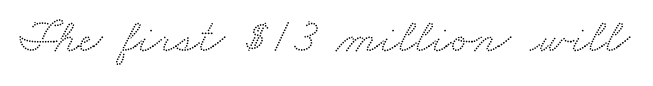
{"serif": "yes", "width": "wide", "stroke_contrast": "medium", "x_height": "small", "monospaced": "no", "underline": "no", "letter_spacing": "normal", "letter_spacing_em": 0.0, "glyph_px": 49}
